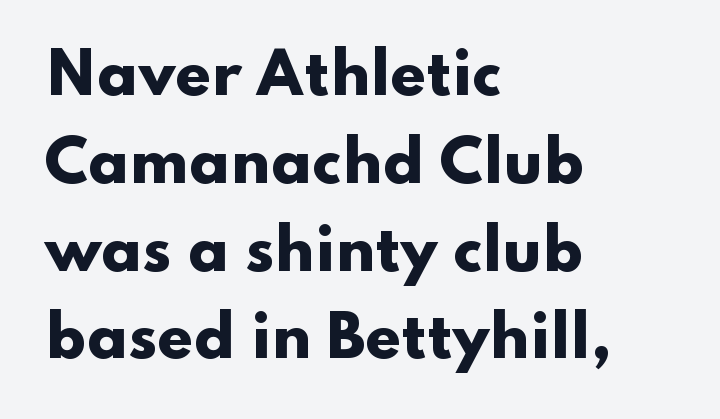
Q: Is the text bold? A: Yes.
Q: Is the text italic (slanted)? A: No, it is upright.
Q: Is the typeface a serif or a sans-serif typeface? A: Sans-serif.
Q: Is the text underlined? A: No.
Q: How is the paragraph aligned? A: Left-aligned.
Q: Is the spacing between letters normal or unusually wide? A: Normal.
Q: Is the spacing between lines tight, normal or loose? A: Normal.
Q: Width (condensed, normal, or wide)? A: Wide.
Q: Stroke contrast? A: Low.
Q: x-height? A: Small.
Q: Monospaced? A: No.
